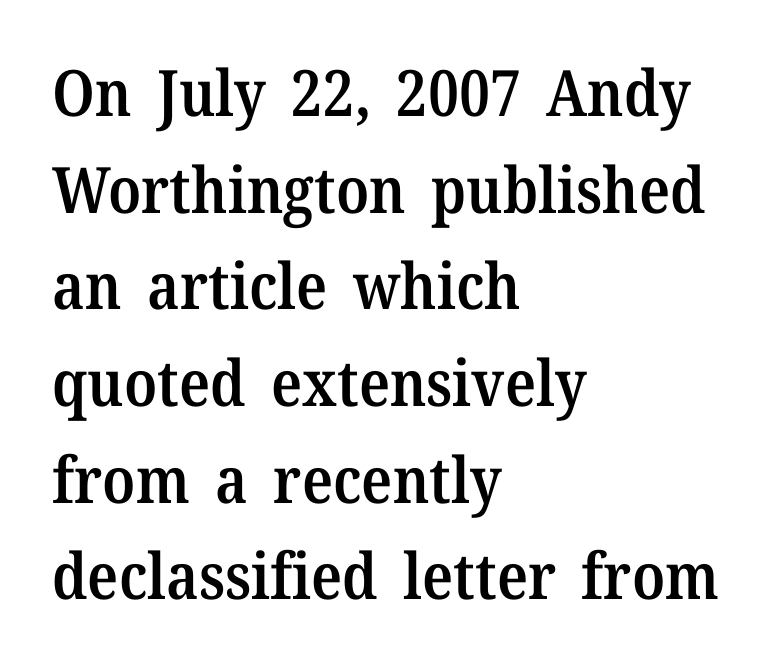
The image shows 64 px semibold serif type, upright; set left-aligned, normal line spacing (1.51x), normal letter spacing, not underlined; medium stroke contrast and a medium x-height.
